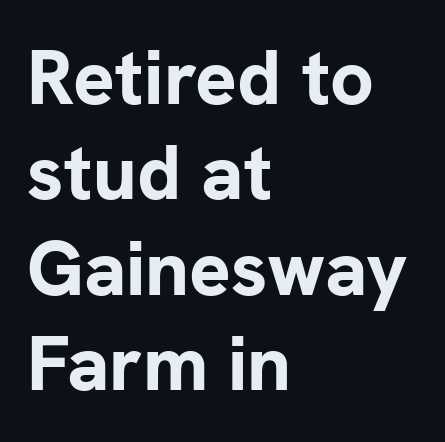
Characters follow at the spacing the type designer built in. Character widths vary here, with narrow letters taking less room than wide ones. Set as a true bold cut, around the 700 mark. Just letters on the line, the space beneath them empty. Vertical strokes here are truly vertical. The paragraph shown leans on its left margin.
